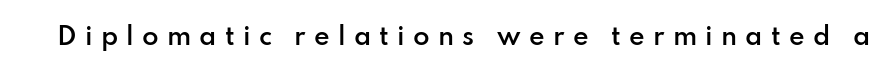
The image shows 24 px text type, upright; set unusually wide letter spacing (+0.34 em), not underlined.
